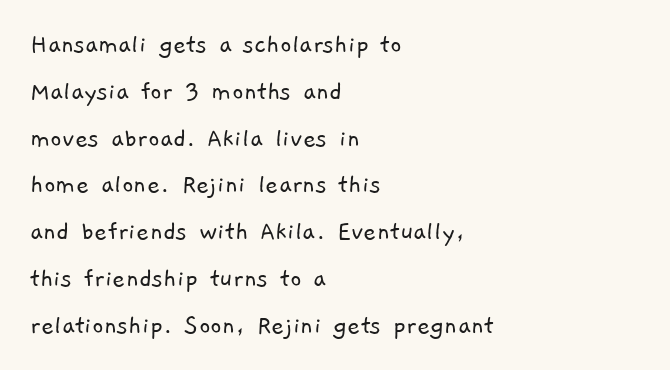
The image shows 28 px light sans-serif type; set left-aligned, normal line spacing (1.67x), normal letter spacing, not underlined; low stroke contrast and a medium x-height.
